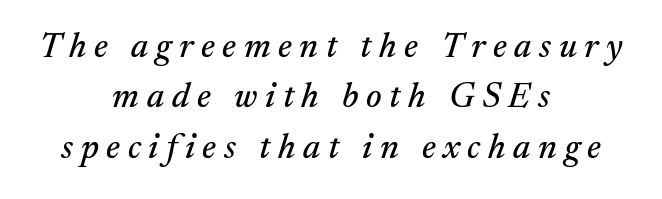
The image shows 35 px serif type, italic (leaning right); set centered, normal line spacing (1.44x), unusually wide letter spacing (+0.22 em), not underlined; medium stroke contrast and a medium x-height.
